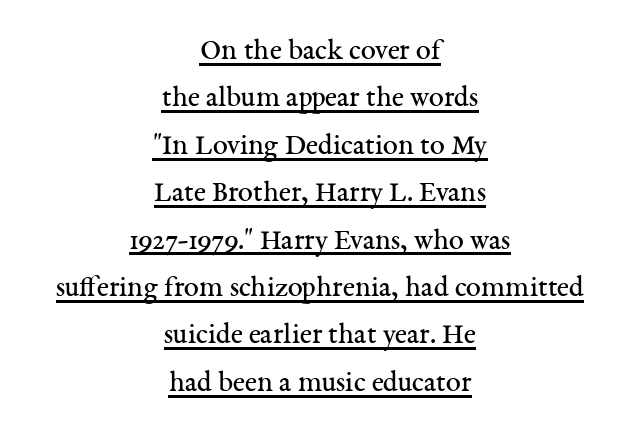
Q: Is the text bold? A: No.
Q: Is the text italic (slanted)? A: No, it is upright.
Q: Is the typeface a serif or a sans-serif typeface? A: Serif.
Q: Is the text underlined? A: Yes.
Q: How is the paragraph aligned? A: Centered.
Q: Is the spacing between letters normal or unusually wide? A: Normal.
Q: Is the spacing between lines tight, normal or loose? A: Normal.
Q: Width (condensed, normal, or wide)? A: Normal.
Q: Stroke contrast? A: Medium.
Q: x-height? A: Medium.
Q: Monospaced? A: No.
